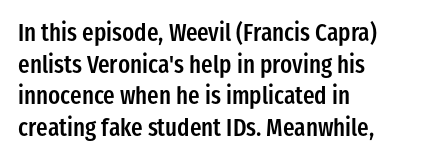
The image shows 24 px text type, upright; set left-aligned, normal line spacing (1.32x), normal letter spacing, not underlined.
